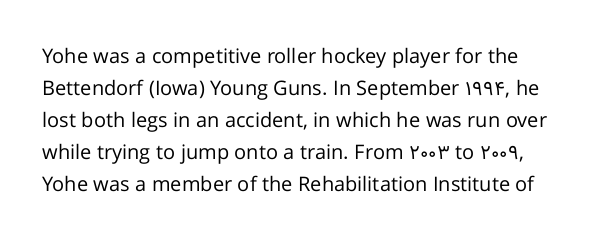
The image shows 20 px text type, upright; set normal line spacing (1.6x), normal letter spacing, not underlined.
